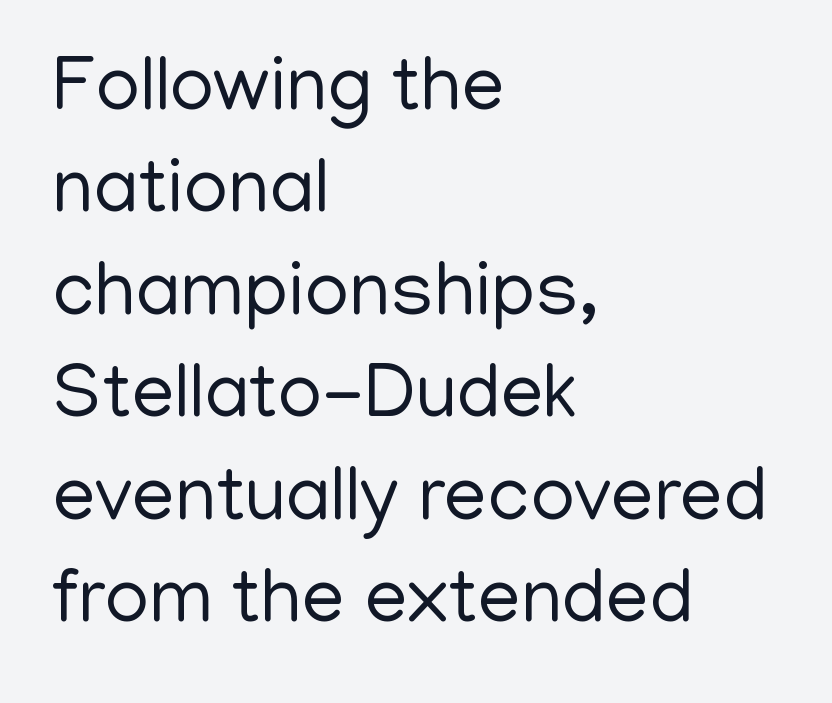
Q: Is the text bold? A: No.
Q: Is the text italic (slanted)? A: No, it is upright.
Q: Is the typeface a serif or a sans-serif typeface? A: Sans-serif.
Q: Is the text underlined? A: No.
Q: How is the paragraph aligned? A: Left-aligned.
Q: Is the spacing between letters normal or unusually wide? A: Normal.
Q: Is the spacing between lines tight, normal or loose? A: Normal.
Q: Width (condensed, normal, or wide)? A: Normal.
Q: Stroke contrast? A: Low.
Q: x-height? A: Medium.
Q: Monospaced? A: No.
